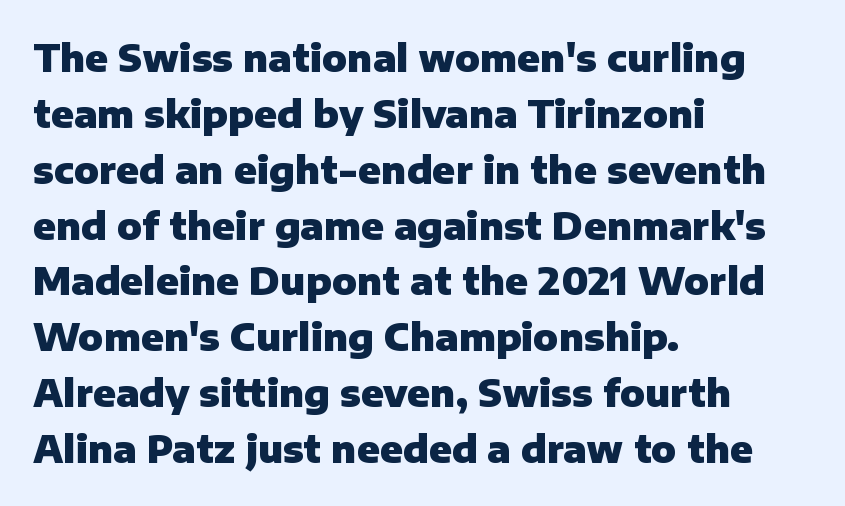
The image shows 37 px heavy sans-serif type, upright; set left-aligned, normal line spacing (1.51x), normal letter spacing, not underlined; low stroke contrast and a medium x-height.
